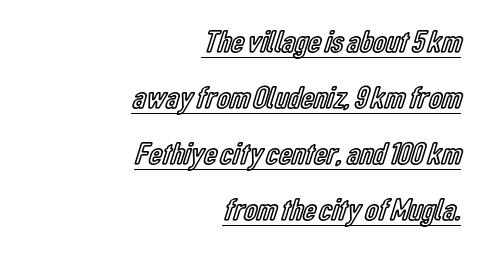
A continuous stroke trails under the words, as in a hyperlink. Is this a fixed-width face? No — the glyphs have proportional, varying widths. The rendering keeps characters at their native spacing. Layout note: lines flush right.
